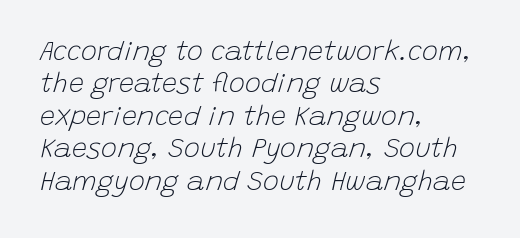
{"italic": "yes", "lean": "right", "slant_degrees": 15, "bold": "no", "underline": "no", "align": "left", "line_spacing_ratio": 1.2, "letter_spacing": "normal", "letter_spacing_em": 0.0, "glyph_px": 27}
